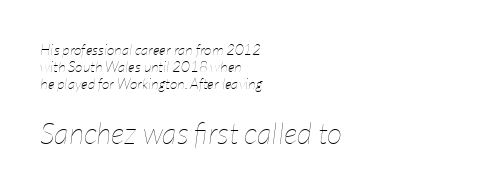
Q: Is the text bold? A: No.
Q: Is the text italic (slanted)? A: Yes, it leans right by about 7 degrees.
Q: Is the text underlined? A: No.
Q: How is the paragraph aligned? A: Left-aligned.
Q: Is the spacing between letters normal or unusually wide? A: Normal.
Q: Is the spacing between lines tight, normal or loose? A: Tight.
Q: Which block of text is set in a larger size, the first (top) or the second (bottom)? A: The second (bottom) one.
Q: Width (condensed, normal, or wide)? A: Condensed.
Q: Stroke contrast? A: Low.
Q: x-height? A: Medium.
Q: Monospaced? A: No.
